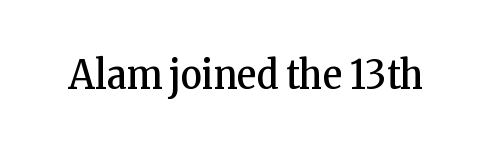
{"serif": "yes", "italic": "no", "bold": "no", "weight": "regular", "width": "condensed", "stroke_contrast": "low", "x_height": "medium", "monospaced": "no", "underline": "no", "letter_spacing": "normal", "letter_spacing_em": 0.0, "glyph_px": 41}
